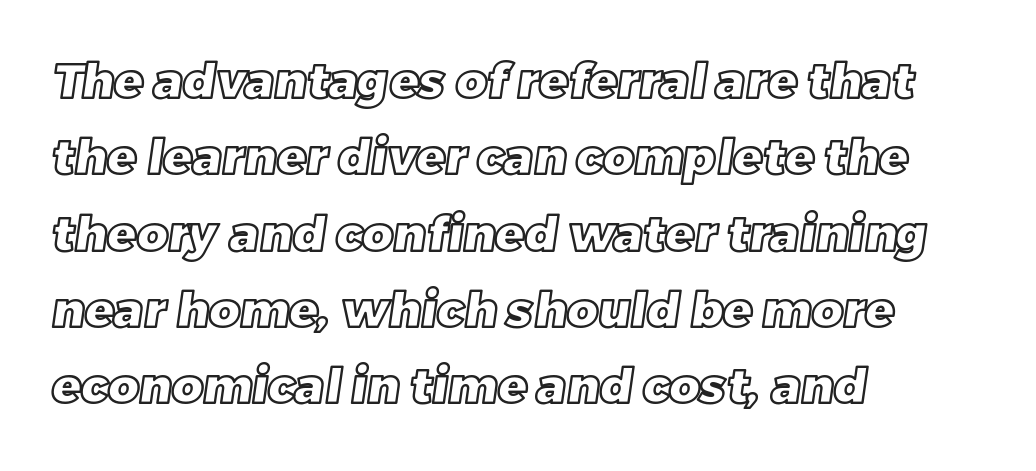
The image shows 48 px text type; set left-aligned, normal line spacing (1.59x), normal letter spacing, not underlined; a large x-height.
